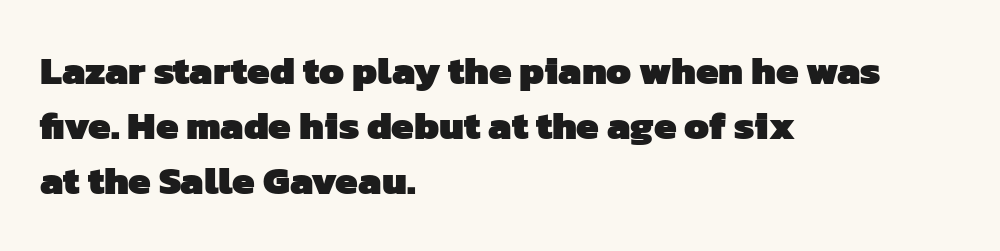
{"serif": "no", "bold": "yes", "weight": "heavy", "width": "normal", "stroke_contrast": "low", "x_height": "medium", "monospaced": "no", "underline": "no", "align": "left", "line_spacing": "normal", "line_spacing_ratio": 1.38, "letter_spacing": "normal", "letter_spacing_em": 0.0, "glyph_px": 40}
